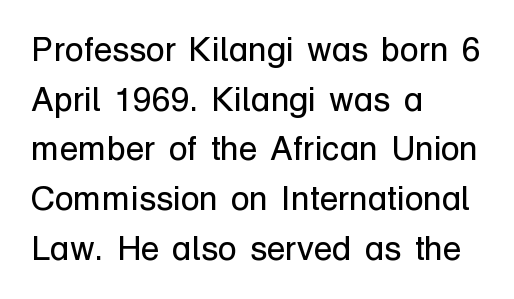
Reading down the column, the eye jumps a familiar distance to each next line. No chunkiness to these letters — they're not bold. Italic? Not at all — the glyphs are vertical. Each letter keeps its own natural width here, so spacing adapts to shape.
